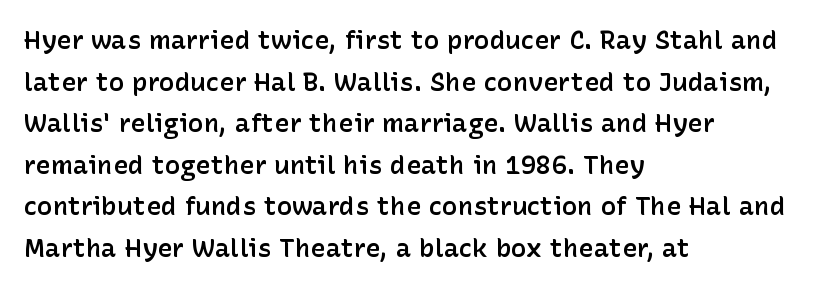
The space between consecutive lines is moderate. All the whitespace from short lines collects on the right. Is there any slant? The stems are plumb. The gaps between neighbouring characters are ordinary and unremarkable. Is the type bold? Partly — it's a semibold, heavier than regular but not fully bold.
